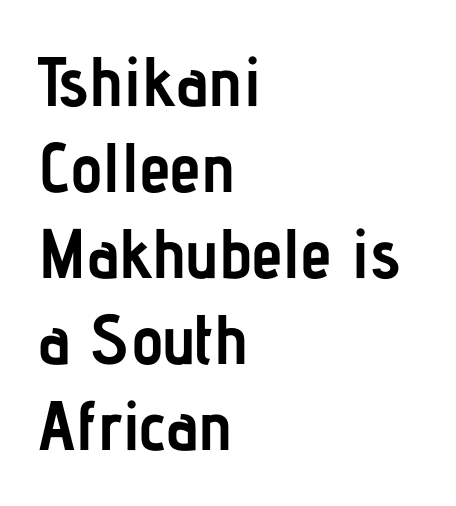
Q: Is the text bold? A: Yes.
Q: Is the text italic (slanted)? A: No, it is upright.
Q: Is the typeface a serif or a sans-serif typeface? A: Sans-serif.
Q: Is the text underlined? A: No.
Q: How is the paragraph aligned? A: Left-aligned.
Q: Is the spacing between letters normal or unusually wide? A: Normal.
Q: Width (condensed, normal, or wide)? A: Condensed.
Q: Stroke contrast? A: Low.
Q: x-height? A: Medium.
Q: Monospaced? A: No.
